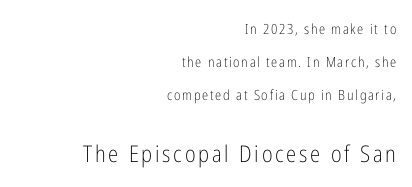
The image shows 23 px text type, upright; set right-aligned, loose line spacing (2.34x), not underlined; the second (bottom) block is 1.64x larger.
